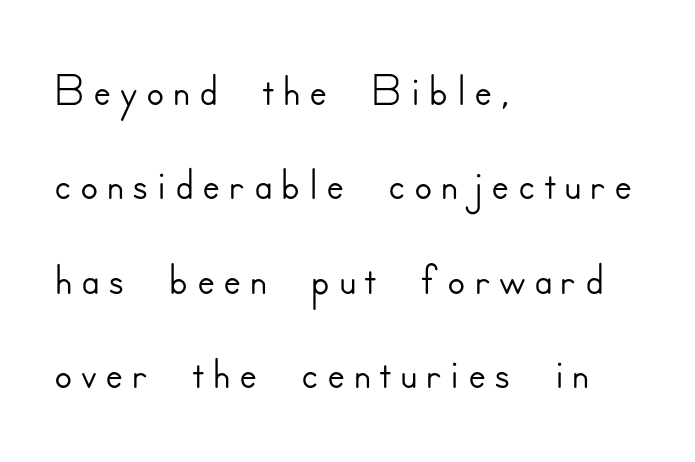
{"serif": "no", "italic": "no", "width": "normal", "stroke_contrast": "low", "x_height": "small", "monospaced": "no", "underline": "no", "align": "left", "line_spacing": "normal", "line_spacing_ratio": 1.41, "glyph_px": 67}
